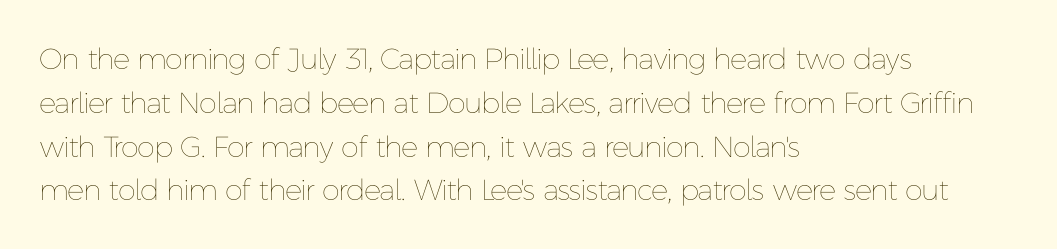
Caption: multi-line text, flush left, ragged right. A normal amount of white space separates one row of letters from the next. Stems and bowls with no extra thickness — not bold. How are the letters spaced? Ordinarily, with no added tracking.
